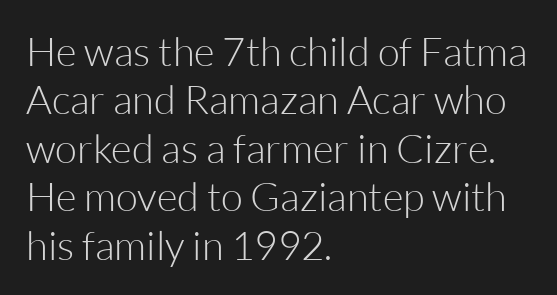
Q: Is the text bold? A: No.
Q: Is the text italic (slanted)? A: No, it is upright.
Q: Is the typeface a serif or a sans-serif typeface? A: Sans-serif.
Q: Is the text underlined? A: No.
Q: How is the paragraph aligned? A: Left-aligned.
Q: Is the spacing between letters normal or unusually wide? A: Normal.
Q: Width (condensed, normal, or wide)? A: Normal.
Q: Stroke contrast? A: Low.
Q: x-height? A: Medium.
Q: Monospaced? A: No.
